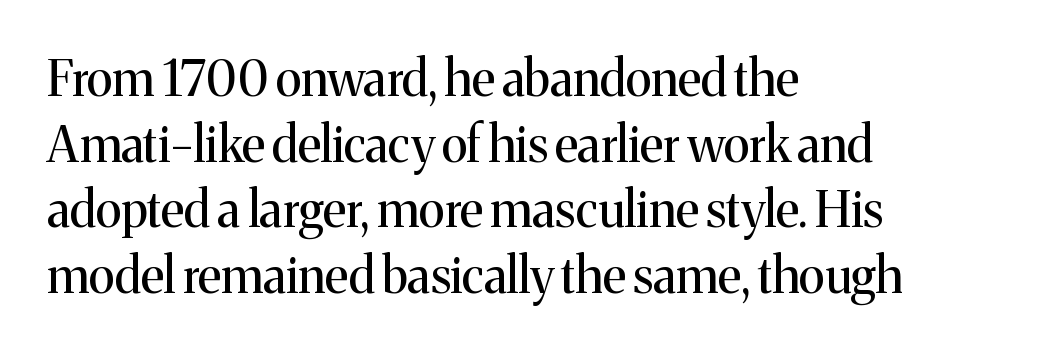
{"serif": "yes", "italic": "no", "bold": "no", "weight": "regular", "width": "normal", "stroke_contrast": "medium", "x_height": "medium", "monospaced": "no", "underline": "no", "align": "left", "line_spacing": "normal", "line_spacing_ratio": 1.34, "letter_spacing": "normal", "letter_spacing_em": 0.0, "glyph_px": 49}
